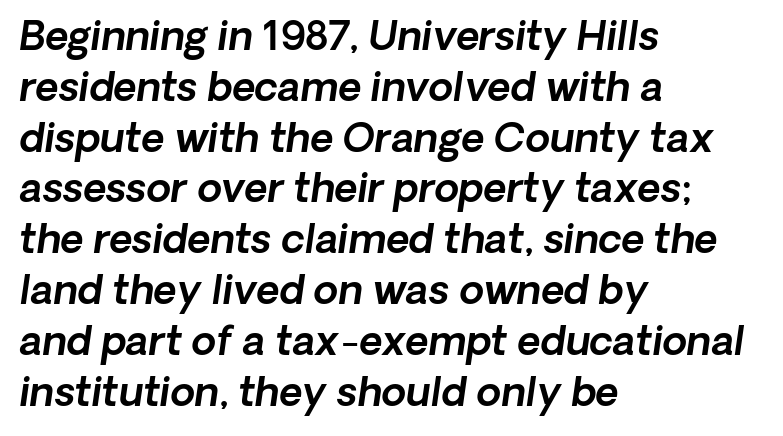
Q: Is the text italic (slanted)? A: Yes, it leans right by about 8 degrees.
Q: Is the text underlined? A: No.
Q: How is the paragraph aligned? A: Left-aligned.
Q: Is the spacing between letters normal or unusually wide? A: Normal.
Q: Is the spacing between lines tight, normal or loose? A: Normal.
Q: Width (condensed, normal, or wide)? A: Normal.
Q: x-height? A: Medium.
Q: Monospaced? A: No.
